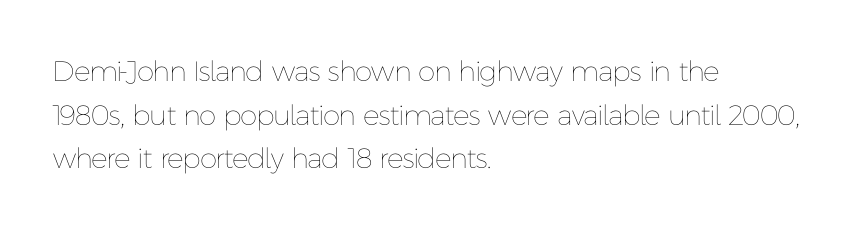
Q: Is the text bold? A: No.
Q: Is the text italic (slanted)? A: No, it is upright.
Q: Is the text underlined? A: No.
Q: How is the paragraph aligned? A: Left-aligned.
Q: Is the spacing between letters normal or unusually wide? A: Normal.
Q: Is the spacing between lines tight, normal or loose? A: Normal.
Q: Width (condensed, normal, or wide)? A: Normal.
Q: Stroke contrast? A: Low.
Q: x-height? A: Medium.
Q: Monospaced? A: No.
